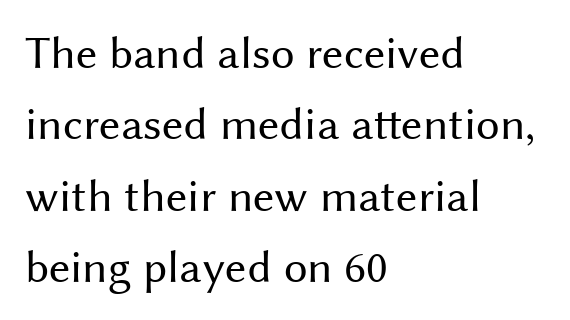
{"serif": "no", "italic": "no", "bold": "no", "weight": "regular", "width": "normal", "stroke_contrast": "medium", "x_height": "medium", "monospaced": "no", "underline": "no", "align": "left", "line_spacing": "normal", "line_spacing_ratio": 1.52, "letter_spacing": "normal", "letter_spacing_em": 0.0, "glyph_px": 47}
